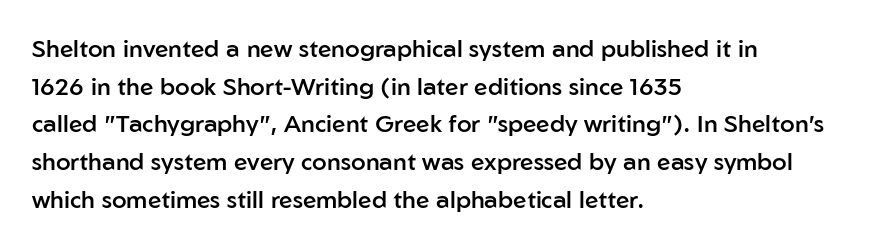
{"italic": "no", "bold": "semi", "underline": "no", "align": "left", "line_spacing": "normal", "line_spacing_ratio": 1.57, "letter_spacing": "normal", "letter_spacing_em": 0.0, "glyph_px": 24}
